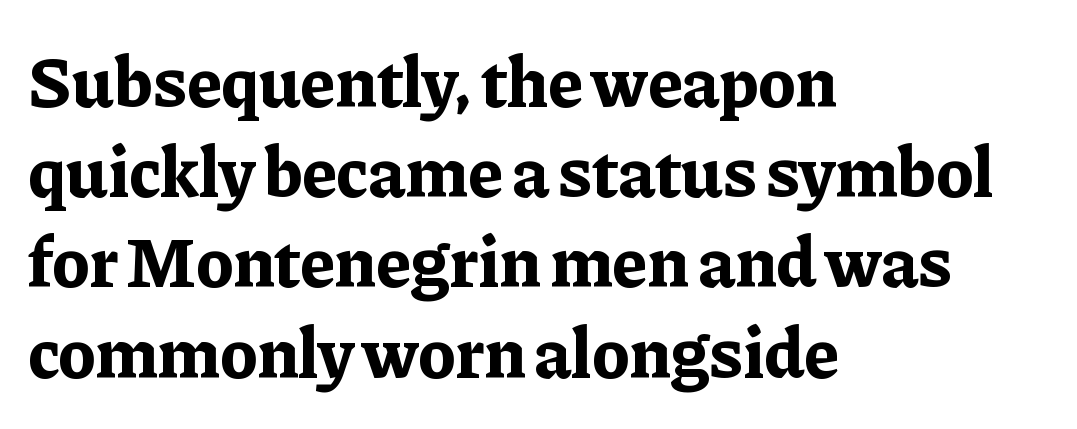
As a designer I'd log this as weight 700, bold. Are there feet on the stems? There are — it's a serif. Is there much room between lines? A standard amount, neither cramped nor airy. How are the letters spaced? Ordinarily, with no added tracking. Compared with a centered layout, this one pins lines to the left instead.
